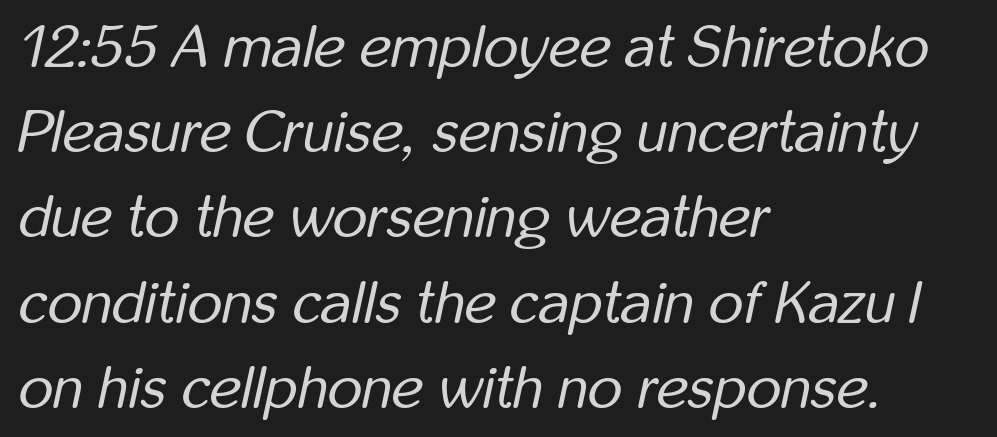
{"italic": "yes", "lean": "right", "slant_degrees": 12, "bold": "no", "weight": "regular", "width": "condensed", "stroke_contrast": "low", "x_height": "medium", "monospaced": "no", "underline": "no", "align": "left", "line_spacing": "normal", "line_spacing_ratio": 1.42, "letter_spacing": "normal", "letter_spacing_em": 0.0, "glyph_px": 60}
